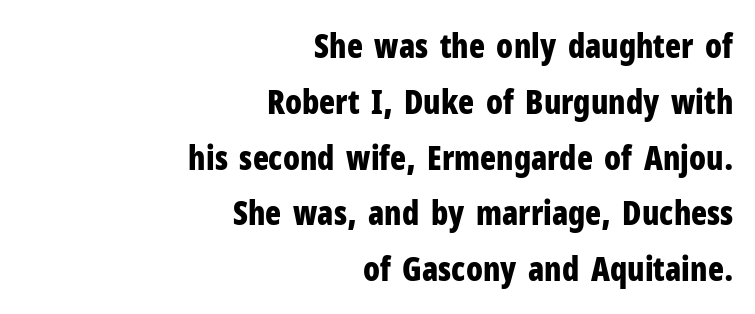
Q: Is the text bold? A: Yes.
Q: Is the text italic (slanted)? A: No, it is upright.
Q: Is the typeface a serif or a sans-serif typeface? A: Sans-serif.
Q: Is the text underlined? A: No.
Q: How is the paragraph aligned? A: Right-aligned.
Q: Is the spacing between letters normal or unusually wide? A: Normal.
Q: Is the spacing between lines tight, normal or loose? A: Normal.
Q: Width (condensed, normal, or wide)? A: Condensed.
Q: Stroke contrast? A: Low.
Q: x-height? A: Medium.
Q: Monospaced? A: No.
